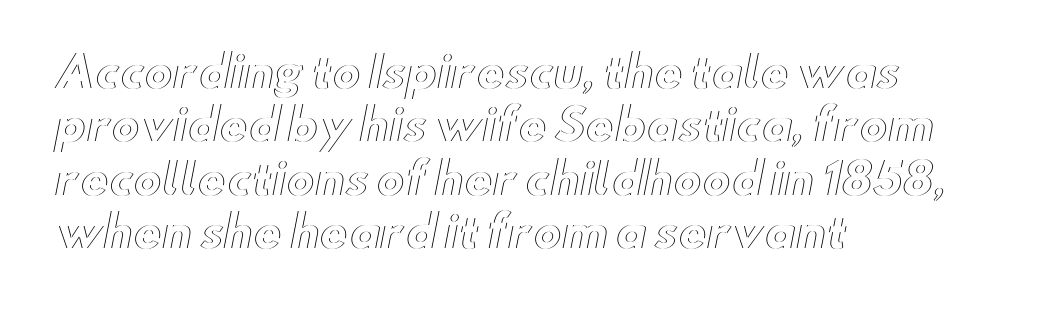
Q: Is the text italic (slanted)? A: Yes.
Q: Is the text underlined? A: No.
Q: How is the paragraph aligned? A: Left-aligned.
Q: Is the spacing between letters normal or unusually wide? A: Normal.
Q: Width (condensed, normal, or wide)? A: Wide.
Q: x-height? A: Small.
Q: Monospaced? A: No.
